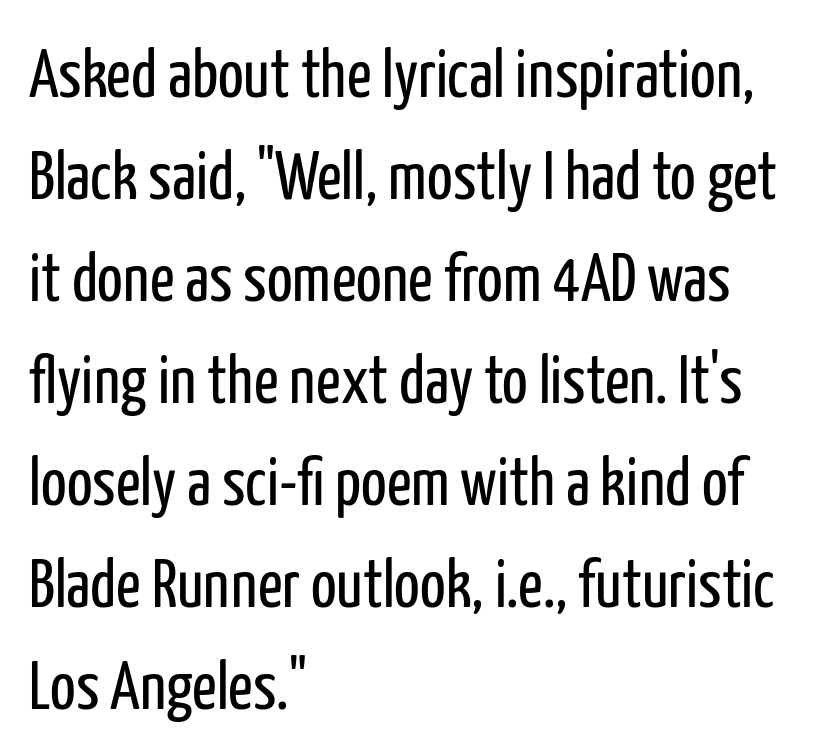
The image shows 68 px regular-weight, condensed sans-serif type, upright; set left-aligned, normal line spacing (1.5x), normal letter spacing, not underlined; low stroke contrast and a medium x-height.
